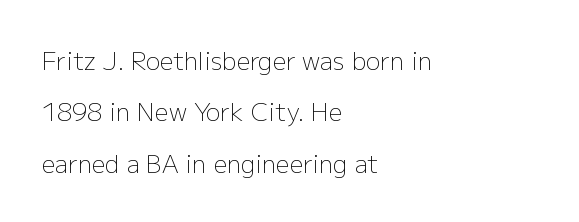
{"italic": "no", "bold": "no", "underline": "no", "align": "left", "line_spacing": "loose", "line_spacing_ratio": 2.14, "letter_spacing": "normal", "letter_spacing_em": 0.0, "glyph_px": 24}
